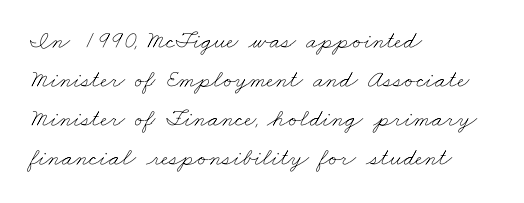
{"bold": "no", "underline": "no", "align": "left", "line_spacing": "normal", "line_spacing_ratio": 1.56, "letter_spacing": "normal", "letter_spacing_em": 0.0, "glyph_px": 25}
